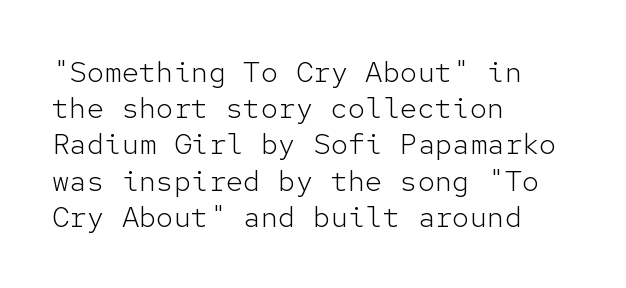
The image shows 29 px light sans-serif type, upright, monospaced; set left-aligned, normal line spacing (1.25x), normal letter spacing, not underlined; low stroke contrast and a medium x-height.
